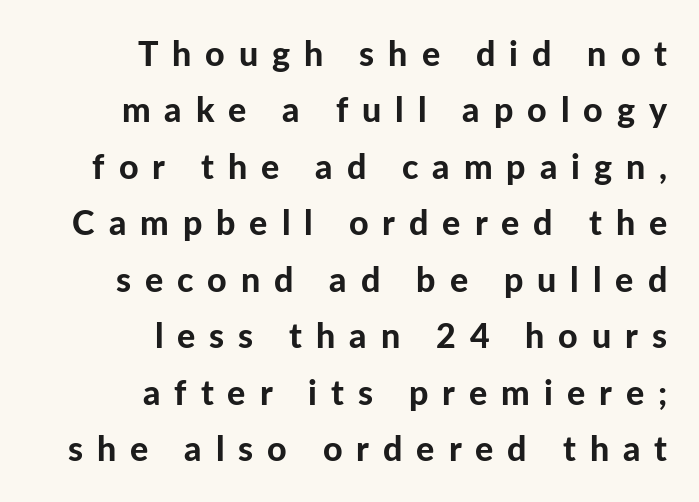
Caption: expanded tracking, letters set apart. Note: no serifs on the glyphs. A full-strength bold gives these letters their thick strokes. The area under the type is left untouched.
